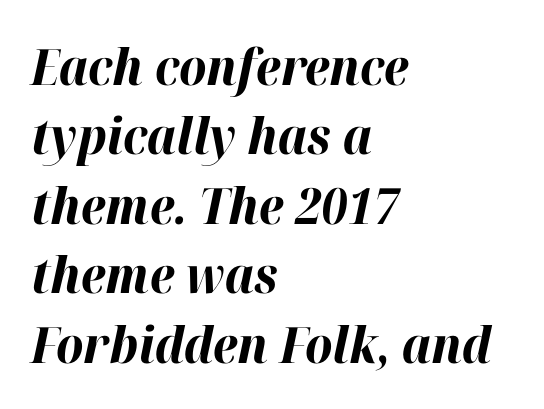
The horizontal fit of the characters is conventional and even. The face used here is proportionally spaced, like ordinary book or web type. Every letter is thick-stroked: bold, no question. Evenly set lines give the paragraph a standard silhouette.
